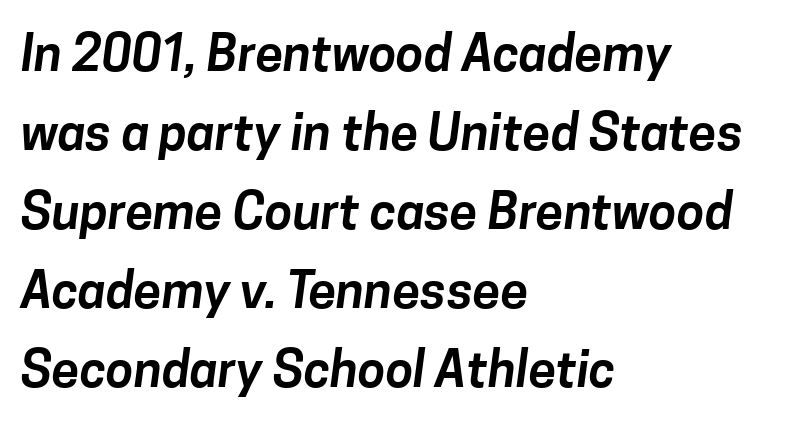
The image shows 50 px sans-serif type; set left-aligned, normal line spacing (1.58x), normal letter spacing, not underlined; low stroke contrast and a medium x-height.
